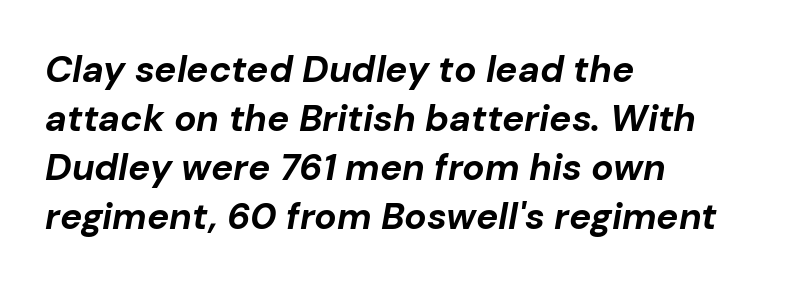
{"italic": "yes", "lean": "right", "slant_degrees": 10, "bold": "yes", "weight": "bold", "width": "normal", "stroke_contrast": "low", "x_height": "medium", "monospaced": "no", "underline": "no", "align": "left", "line_spacing": "normal", "line_spacing_ratio": 1.32, "letter_spacing": "normal", "letter_spacing_em": 0.0, "glyph_px": 37}
